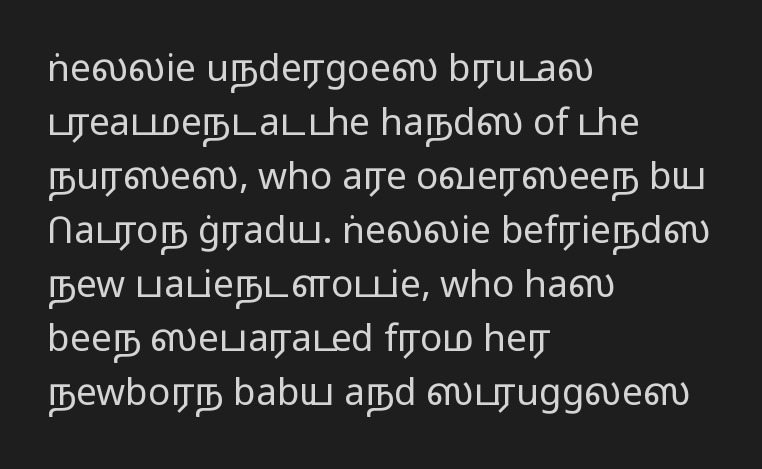
{"serif": "no", "italic": "no", "bold": "no", "weight": "light", "width": "wide", "stroke_contrast": "low", "x_height": "medium", "monospaced": "no", "underline": "no", "align": "left", "line_spacing": "normal", "line_spacing_ratio": 1.46, "letter_spacing": "normal", "letter_spacing_em": 0.0, "glyph_px": 37}
